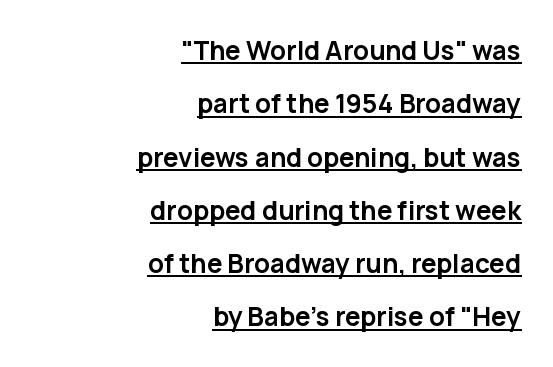
Somebody hit Ctrl+U on this one — the words are underlined. These lines are set flush right with a ragged left edge. The type is set solid horizontally, with unmodified tracking. Bold? Absolutely — the strokes are thick and heavy. Rows of type keep a wide berth in the vertical direction. When letters stand straight like this, we call the style roman or upright.
